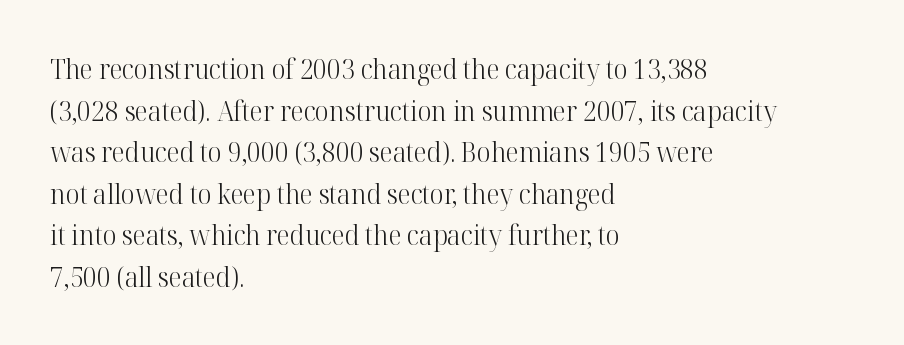
{"italic": "no", "bold": "no", "underline": "no", "align": "left", "line_spacing": "normal", "line_spacing_ratio": 1.54, "letter_spacing": "normal", "letter_spacing_em": 0.0, "glyph_px": 27}
